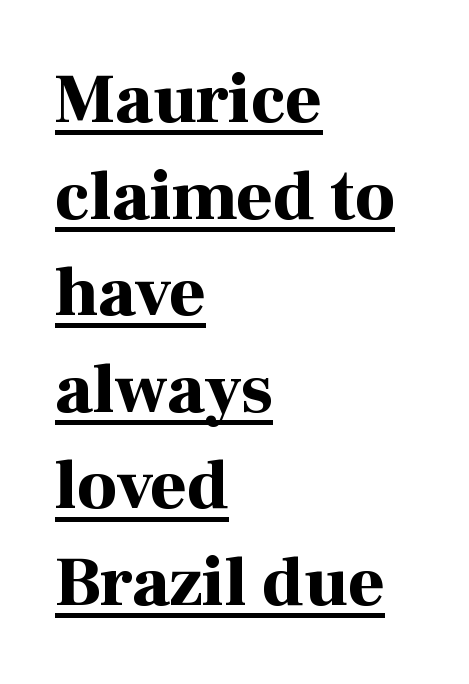
Q: Is the text bold? A: Yes.
Q: Is the text italic (slanted)? A: No, it is upright.
Q: Is the typeface a serif or a sans-serif typeface? A: Serif.
Q: Is the text underlined? A: Yes.
Q: How is the paragraph aligned? A: Left-aligned.
Q: Is the spacing between letters normal or unusually wide? A: Normal.
Q: Is the spacing between lines tight, normal or loose? A: Normal.
Q: Width (condensed, normal, or wide)? A: Normal.
Q: Stroke contrast? A: High.
Q: x-height? A: Medium.
Q: Monospaced? A: No.
